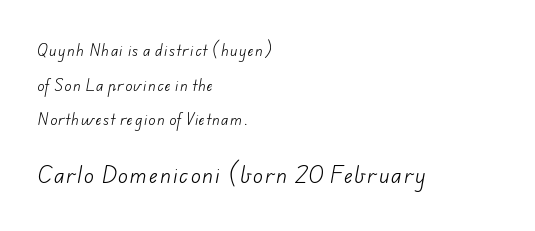
Compared with typical paragraphs, the rows here are farther apart. Letters have the restrained weight of plain body copy at most. Glance below the letters and you will spot only blank space. Which chunk is bigger? The second one — the bottom block dwarfs the top. All the whitespace from short lines collects on the right.
